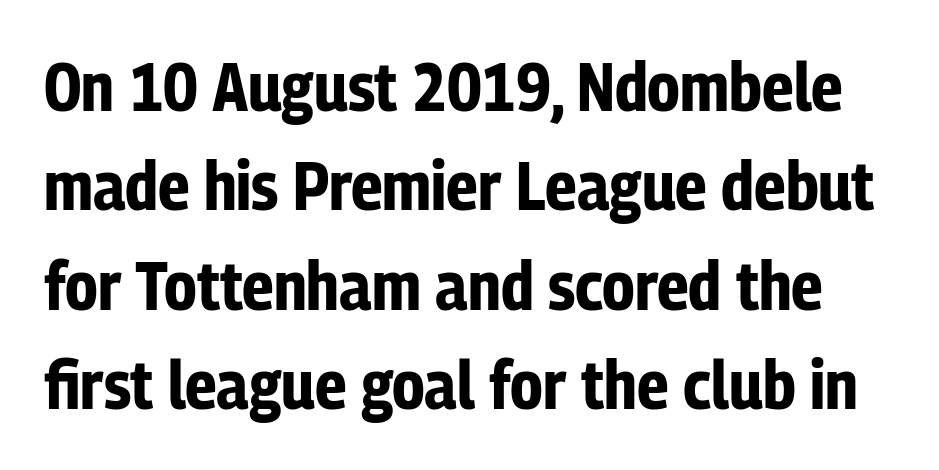
The image shows 69 px bold, condensed sans-serif type, upright; set normal line spacing (1.44x), normal letter spacing, not underlined; low stroke contrast and a medium x-height.
